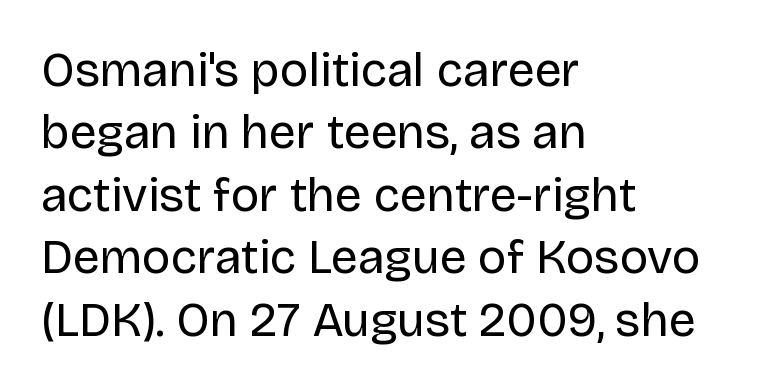
The image shows 48 px regular-weight sans-serif type, upright; set left-aligned, normal line spacing (1.3x), normal letter spacing, not underlined; low stroke contrast and a large x-height.
